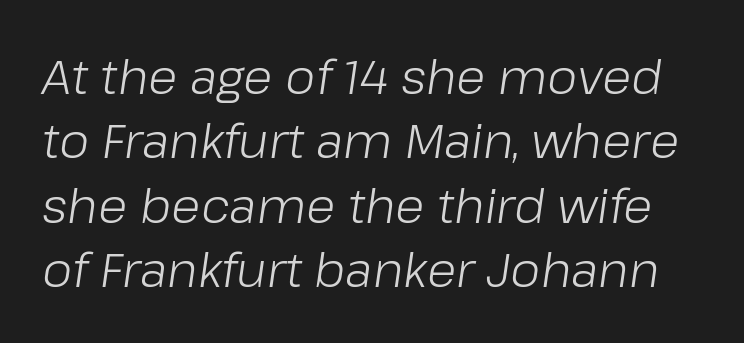
The image shows 48 px light type, italic (leaning right); set normal line spacing (1.34x), normal letter spacing, not underlined; low stroke contrast and a medium x-height.
